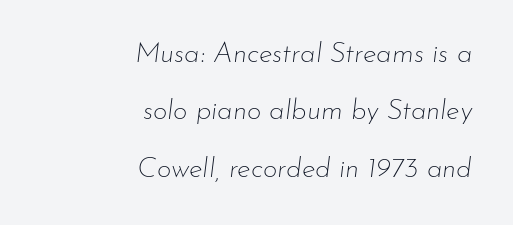
The image shows 28 px thin type, italic (leaning right); set right-aligned, loose line spacing (2.05x), normal letter spacing, not underlined; low stroke contrast and a small x-height.
